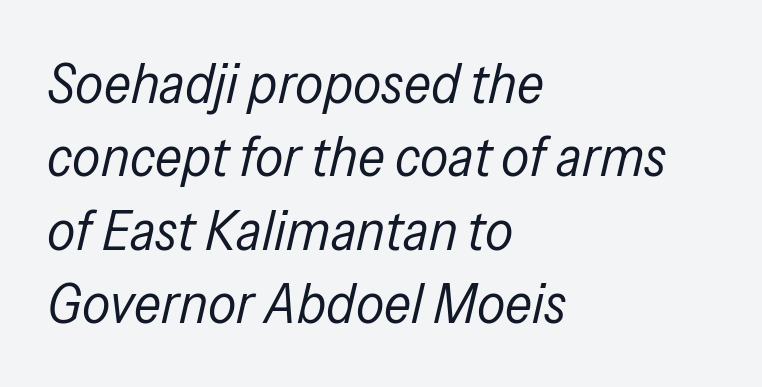
The specimen omits any rule beneath the text block's lines. A typesetter would mark this as italic. No extra ink here — the face is not bold. Caption: multi-line text, flush left, ragged right.
